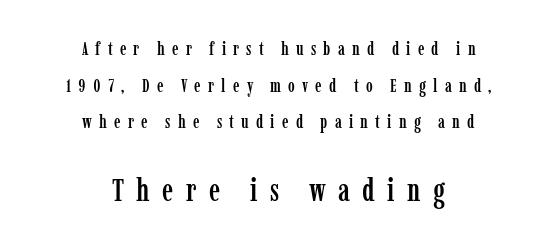
Each word looks stretched out because of the extra space between its letters. Regarding serifs, this sample has them. You could not count columns in this text — the font is proportionally spaced. The specimen omits any rule beneath the text block's lines. Ordinary non-slanted type is in use.
